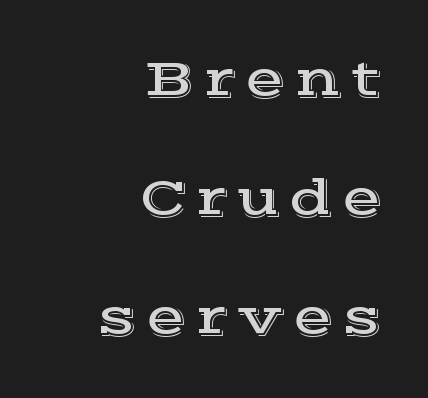
Q: Is the text italic (slanted)? A: No, it is upright.
Q: Is the typeface a serif or a sans-serif typeface? A: Serif.
Q: Is the text underlined? A: No.
Q: How is the paragraph aligned? A: Right-aligned.
Q: Is the spacing between lines tight, normal or loose? A: Loose.
Q: Width (condensed, normal, or wide)? A: Wide.
Q: x-height? A: Medium.
Q: Monospaced? A: No.
